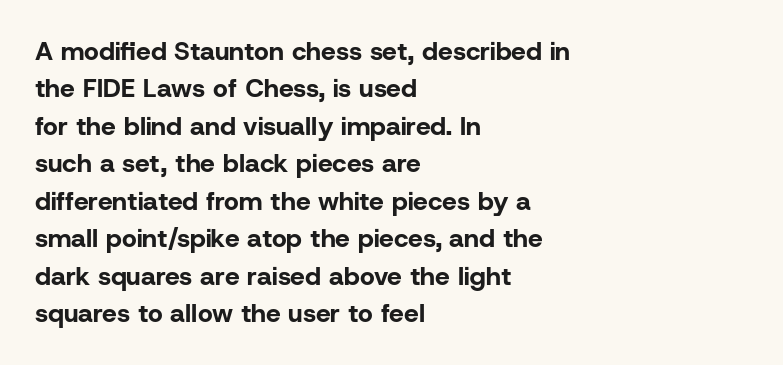
The image shows 26 px bold type, upright; set left-aligned, normal line spacing (1.44x), normal letter spacing, not underlined.
